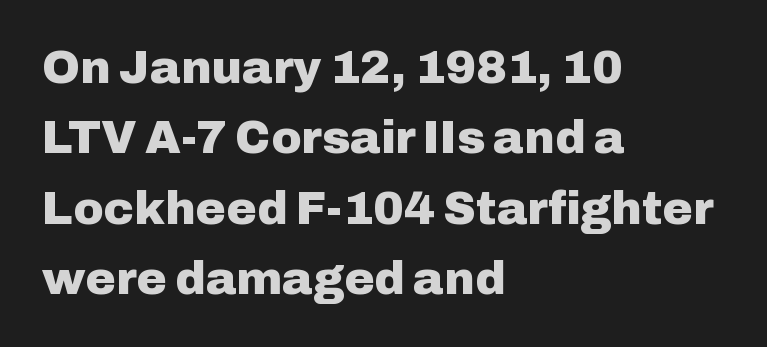
The ragged edge is on the right, which tells us the setting is flush left. I'd describe the lettering as bold — thick and assertive. Is this a fixed-width face? No — the glyphs have proportional, varying widths. Clear beneath every line of the passage. How would I describe the line gaps? Plain and ordinary.
